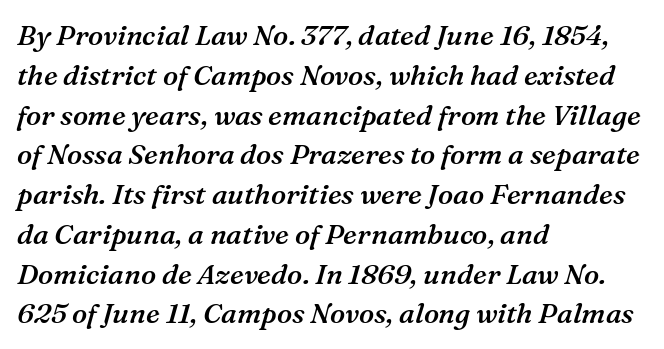
The image shows 28 px semibold serif type, italic (leaning right); set left-aligned, normal line spacing (1.42x), normal letter spacing, not underlined; medium stroke contrast and a medium x-height.
